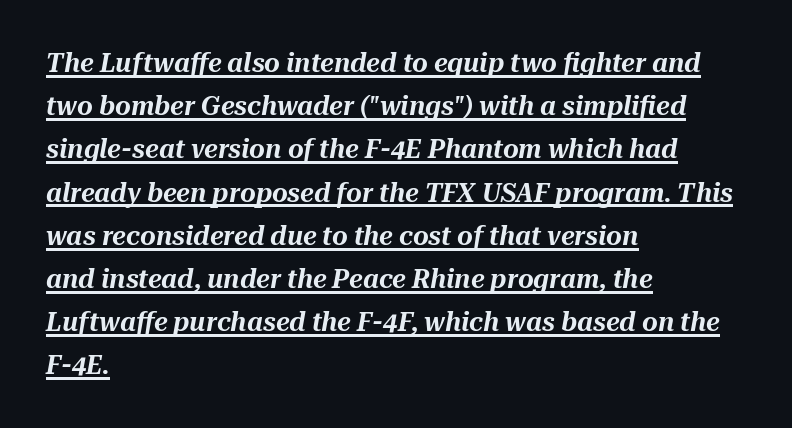
The image shows 27 px text type, italic (leaning right); set left-aligned, normal line spacing (1.6x), normal letter spacing, underlined.
